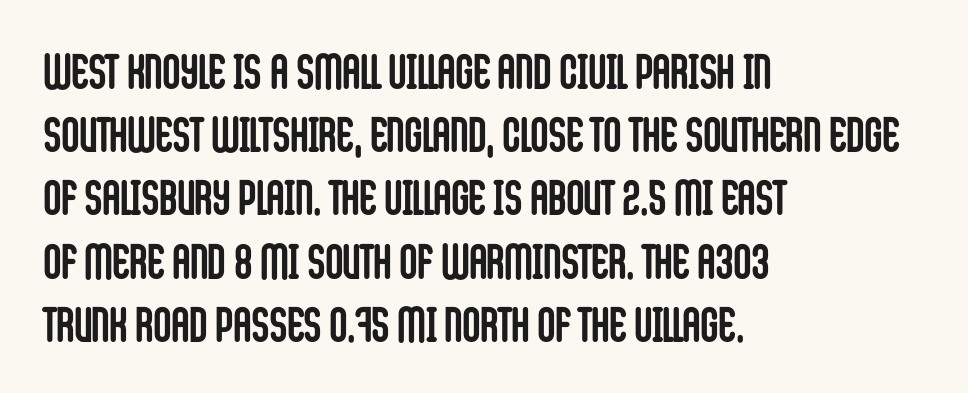
{"serif": "no", "italic": "no", "bold": "yes", "weight": "semibold", "width": "condensed", "stroke_contrast": "low", "x_height": "large", "monospaced": "no", "underline": "no", "align": "left", "line_spacing": "normal", "line_spacing_ratio": 1.29, "letter_spacing": "normal", "letter_spacing_em": 0.0, "glyph_px": 49}
